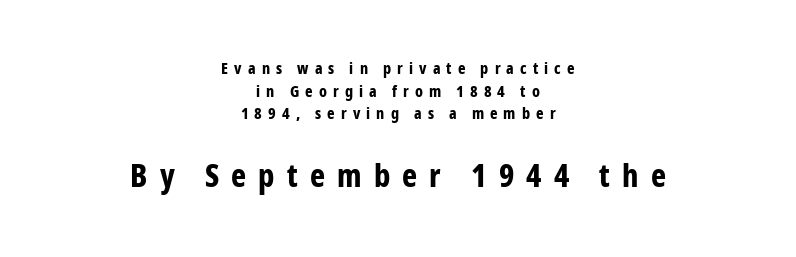
Every character sits straight up, as roman type does. The paragraph has two soft edges and a firm central axis. The gaps between neighbouring characters are conspicuously large. Bold? Absolutely — the strokes are thick and heavy. To sum up the face: it is a sans, with no serifs.
